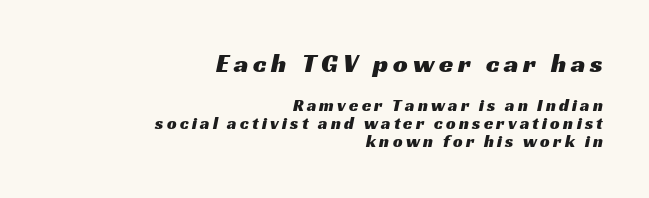
The image shows 26 px text type; set right-aligned, tight line spacing (1.05x), not underlined; the first (top) block is 1.53x larger.
